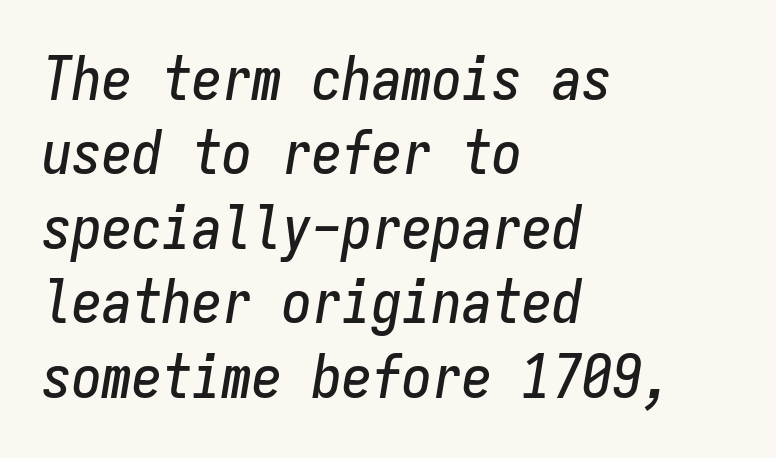
Horizontal alignment here is leftward, the default for most running prose. Fixed-width glyphs throughout — classic coding-font behaviour. Spacing between characters is what you'd get straight out of the box. No word sits above an underline. There's an unmistakable incline to the writing here.
